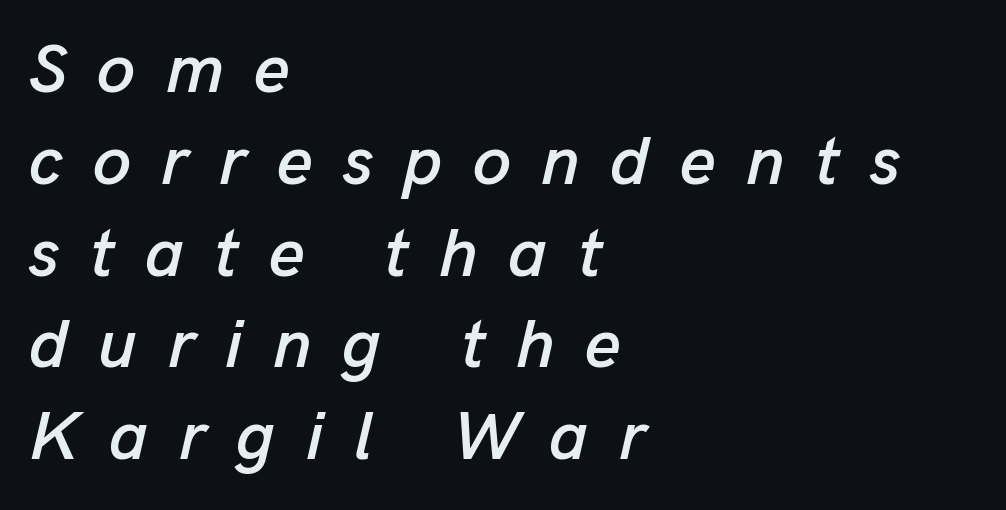
Q: Is the text italic (slanted)? A: Yes, it leans right by about 13 degrees.
Q: Is the text underlined? A: No.
Q: How is the paragraph aligned? A: Left-aligned.
Q: Is the spacing between letters normal or unusually wide? A: Unusually wide.
Q: Is the spacing between lines tight, normal or loose? A: Normal.
Q: Width (condensed, normal, or wide)? A: Normal.
Q: Stroke contrast? A: Low.
Q: x-height? A: Medium.
Q: Monospaced? A: No.
